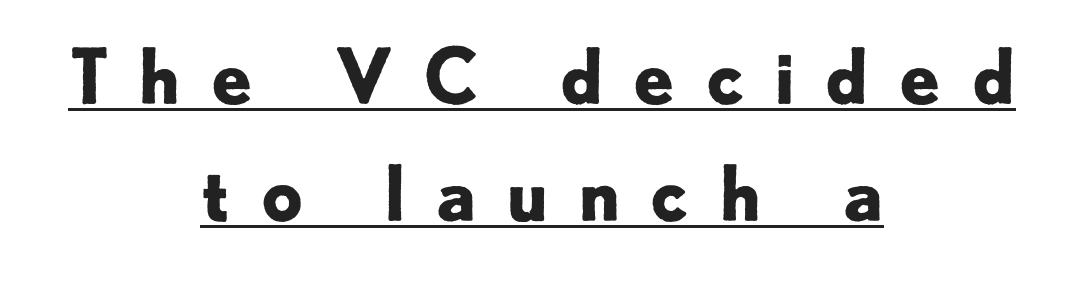
The image shows 74 px bold sans-serif type, upright; set centered, normal line spacing (1.58x), unusually wide letter spacing (+0.39 em), underlined; low stroke contrast and a small x-height.
